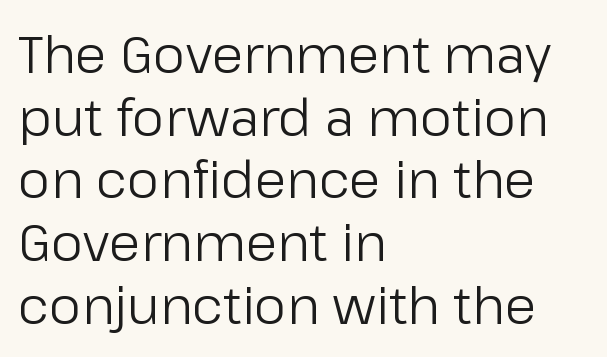
Q: Is the text bold? A: No.
Q: Is the text italic (slanted)? A: No, it is upright.
Q: Is the typeface a serif or a sans-serif typeface? A: Sans-serif.
Q: Is the text underlined? A: No.
Q: How is the paragraph aligned? A: Left-aligned.
Q: Is the spacing between letters normal or unusually wide? A: Normal.
Q: Width (condensed, normal, or wide)? A: Normal.
Q: Stroke contrast? A: Low.
Q: x-height? A: Medium.
Q: Monospaced? A: No.
